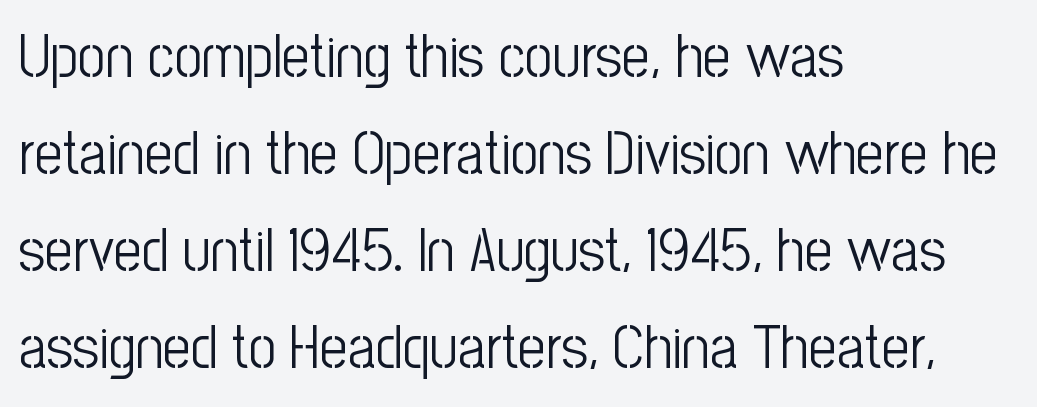
The image shows 61 px light, condensed sans-serif type, upright; set left-aligned, normal line spacing (1.59x), normal letter spacing, not underlined; low stroke contrast and a medium x-height.
